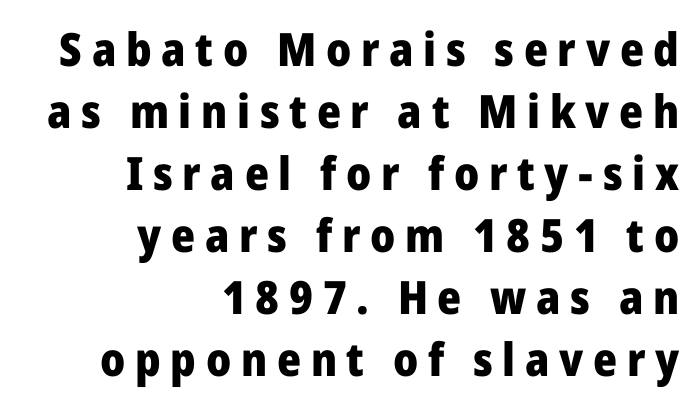
Q: Is the text bold? A: Yes.
Q: Is the text italic (slanted)? A: No, it is upright.
Q: Is the typeface a serif or a sans-serif typeface? A: Sans-serif.
Q: Is the text underlined? A: No.
Q: How is the paragraph aligned? A: Right-aligned.
Q: Is the spacing between letters normal or unusually wide? A: Unusually wide.
Q: Is the spacing between lines tight, normal or loose? A: Normal.
Q: Width (condensed, normal, or wide)? A: Normal.
Q: Stroke contrast? A: Low.
Q: x-height? A: Medium.
Q: Monospaced? A: No.
